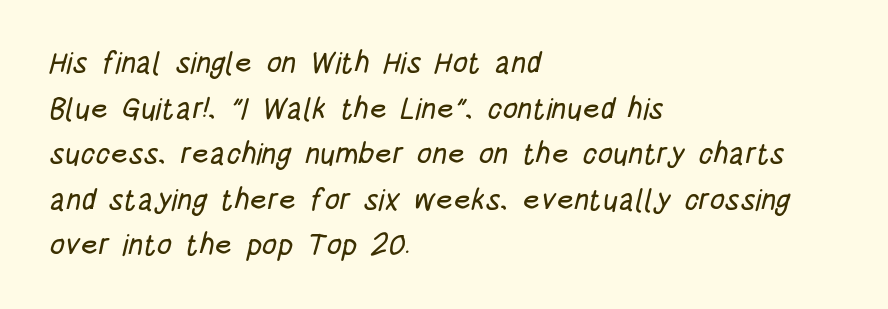
A bare baseline throughout the passage. Left-aligned paragraph, ragged on the right. The face used here is a sans, in the tradition of grotesques and geometrics. These lines keep a tight, regular rhythm from letter to letter. Here the designer chose a conventional face with non-uniform glyph widths. Vertically, the passage feels balanced, rows spaced as you'd expect.
